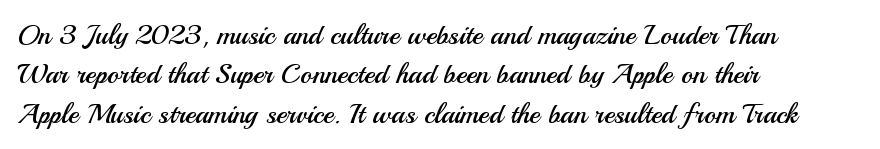
The image shows 28 px regular-weight sans-serif type; set left-aligned, normal line spacing (1.41x), normal letter spacing, not underlined; medium stroke contrast and a small x-height.
